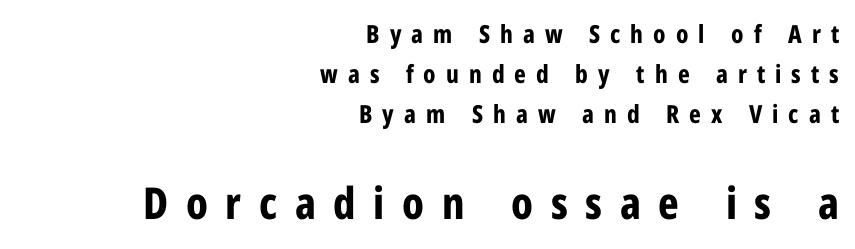
{"serif": "no", "italic": "no", "bold": "yes", "weight": "bold", "width": "condensed", "stroke_contrast": "low", "x_height": "medium", "monospaced": "no", "underline": "no", "align": "right", "line_spacing": "normal", "line_spacing_ratio": 1.6, "letter_spacing": "wide", "letter_spacing_em": 0.4, "larger_block": "second", "size_ratio": 1.76, "glyph_px": 44}
